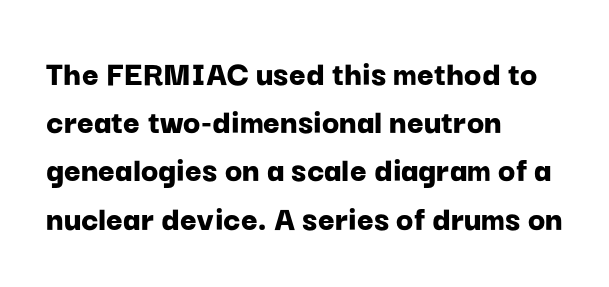
The image shows 36 px bold sans-serif type, upright; set left-aligned, normal line spacing (1.34x), normal letter spacing, not underlined; low stroke contrast and a medium x-height.
